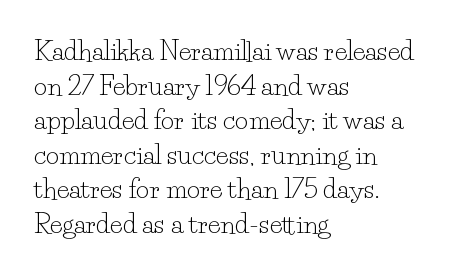
{"italic": "no", "bold": "no", "underline": "no", "align": "left", "line_spacing": "normal", "line_spacing_ratio": 1.33, "letter_spacing": "normal", "letter_spacing_em": 0.0, "glyph_px": 26}
